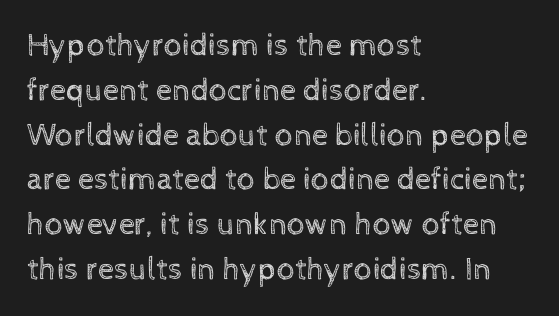
Looks like regular typesetting: each glyph gets only the width it needs. Check under the words: just untouched page. Summary of vertical rhythm: regular, with standard interline spacing. The paragraph has a hard left edge and a soft right edge. The horizontal fit of the characters is conventional and even.
